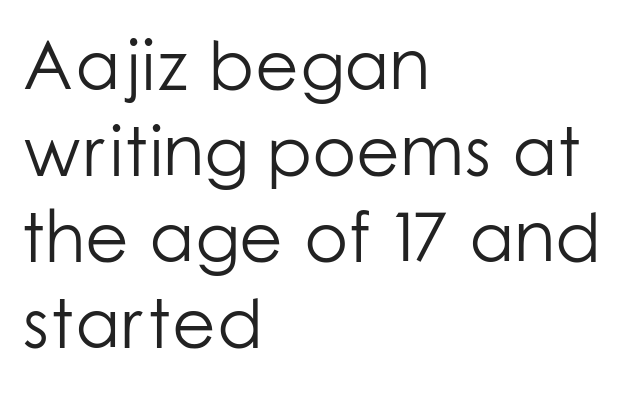
Q: Is the text bold? A: No.
Q: Is the text italic (slanted)? A: No, it is upright.
Q: Is the typeface a serif or a sans-serif typeface? A: Sans-serif.
Q: Is the text underlined? A: No.
Q: How is the paragraph aligned? A: Left-aligned.
Q: Is the spacing between letters normal or unusually wide? A: Normal.
Q: Width (condensed, normal, or wide)? A: Normal.
Q: Stroke contrast? A: Low.
Q: x-height? A: Medium.
Q: Monospaced? A: No.
